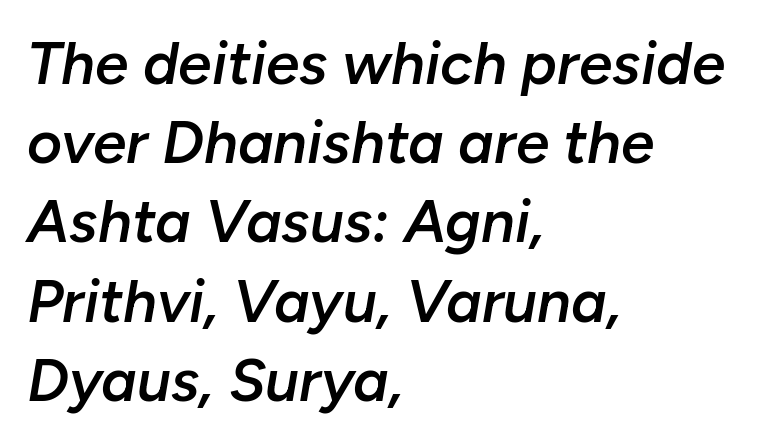
Q: Is the text bold? A: Semi-bold.
Q: Is the text italic (slanted)? A: Yes, it leans right by about 10 degrees.
Q: Is the text underlined? A: No.
Q: How is the paragraph aligned? A: Left-aligned.
Q: Is the spacing between letters normal or unusually wide? A: Normal.
Q: Is the spacing between lines tight, normal or loose? A: Normal.
Q: Width (condensed, normal, or wide)? A: Normal.
Q: Stroke contrast? A: Low.
Q: x-height? A: Medium.
Q: Monospaced? A: No.
